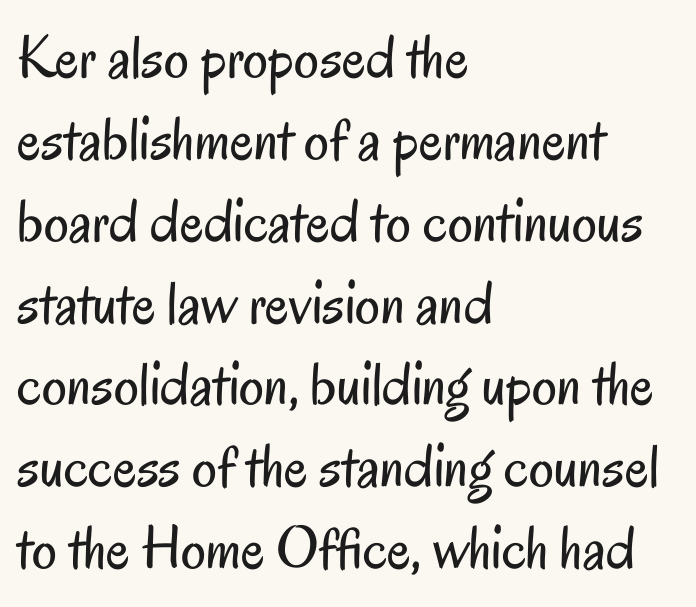
Q: Is the text bold? A: No.
Q: Is the text italic (slanted)? A: No, it is upright.
Q: Is the typeface a serif or a sans-serif typeface? A: Sans-serif.
Q: Is the text underlined? A: No.
Q: How is the paragraph aligned? A: Left-aligned.
Q: Is the spacing between letters normal or unusually wide? A: Normal.
Q: Is the spacing between lines tight, normal or loose? A: Normal.
Q: Width (condensed, normal, or wide)? A: Condensed.
Q: Stroke contrast? A: Low.
Q: x-height? A: Small.
Q: Monospaced? A: No.
